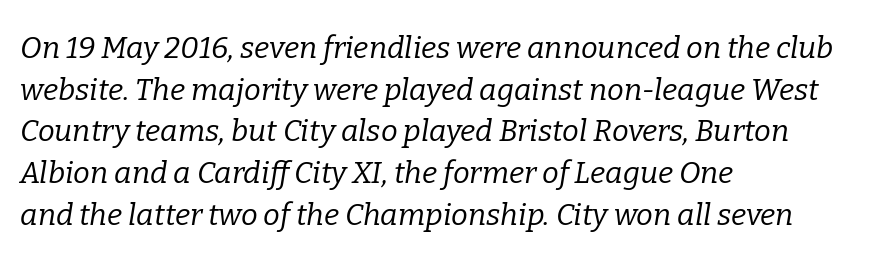
The image shows 30 px regular-weight serif type, italic (leaning right); set left-aligned, normal line spacing (1.39x), normal letter spacing, not underlined; low stroke contrast and a medium x-height.
